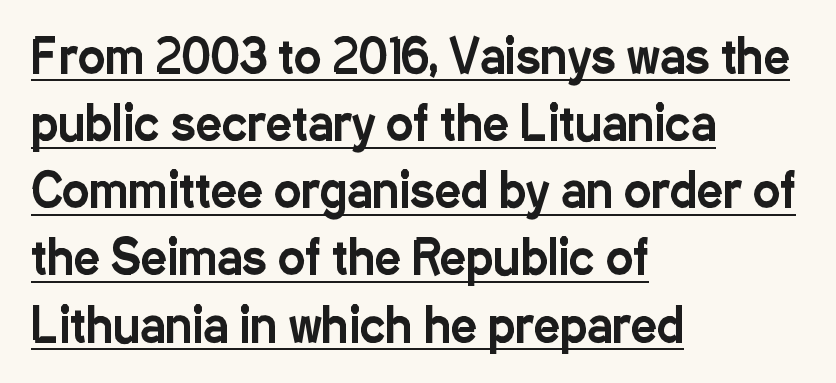
Q: Is the text italic (slanted)? A: No, it is upright.
Q: Is the typeface a serif or a sans-serif typeface? A: Sans-serif.
Q: Is the text underlined? A: Yes.
Q: How is the paragraph aligned? A: Left-aligned.
Q: Is the spacing between letters normal or unusually wide? A: Normal.
Q: Is the spacing between lines tight, normal or loose? A: Normal.
Q: Width (condensed, normal, or wide)? A: Condensed.
Q: Stroke contrast? A: Low.
Q: x-height? A: Medium.
Q: Monospaced? A: No.
